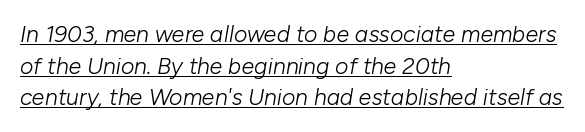
{"italic": "yes", "lean": "right", "slant_degrees": 10, "bold": "no", "underline": "yes", "align": "left", "line_spacing": "normal", "line_spacing_ratio": 1.38, "letter_spacing": "normal", "letter_spacing_em": 0.0, "glyph_px": 23}
